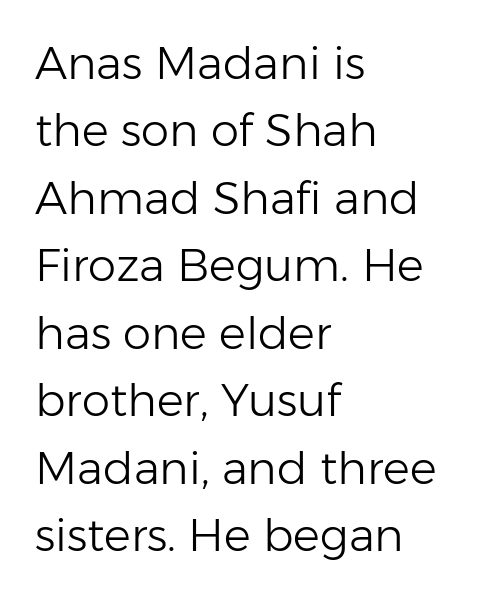
The letters advance in unequal steps, a hallmark of proportional type. If you measured baseline to baseline, you'd find a middling distance. Type style note: lacks serifs. Is the block centered? No — it sits flush against the left margin. How are the letters spaced? Ordinarily, with no added tracking.
